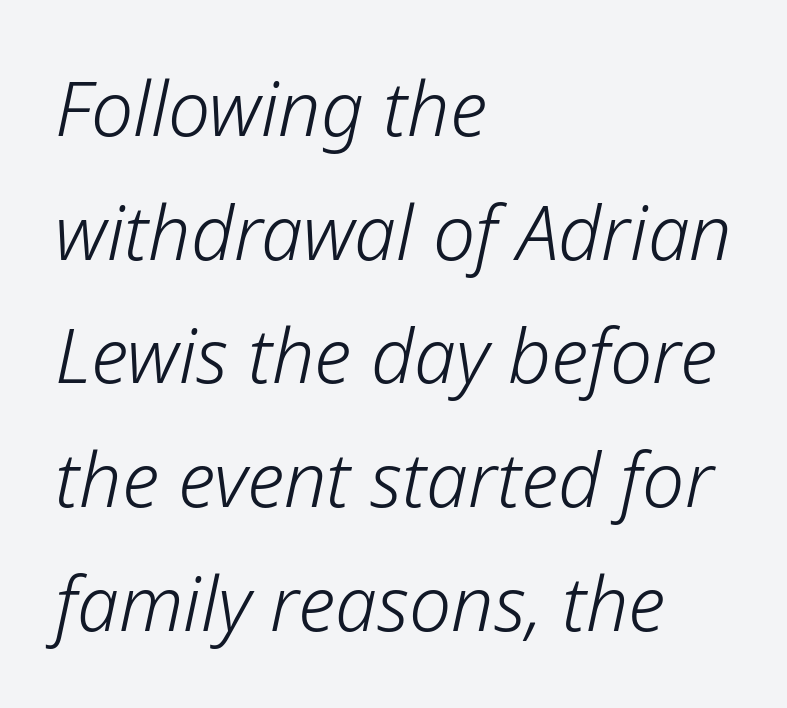
Q: Is the text bold? A: No.
Q: Is the text italic (slanted)? A: Yes, it leans right by about 12 degrees.
Q: Is the text underlined? A: No.
Q: How is the paragraph aligned? A: Left-aligned.
Q: Is the spacing between letters normal or unusually wide? A: Normal.
Q: Is the spacing between lines tight, normal or loose? A: Normal.
Q: Width (condensed, normal, or wide)? A: Normal.
Q: Stroke contrast? A: Low.
Q: x-height? A: Medium.
Q: Monospaced? A: No.
